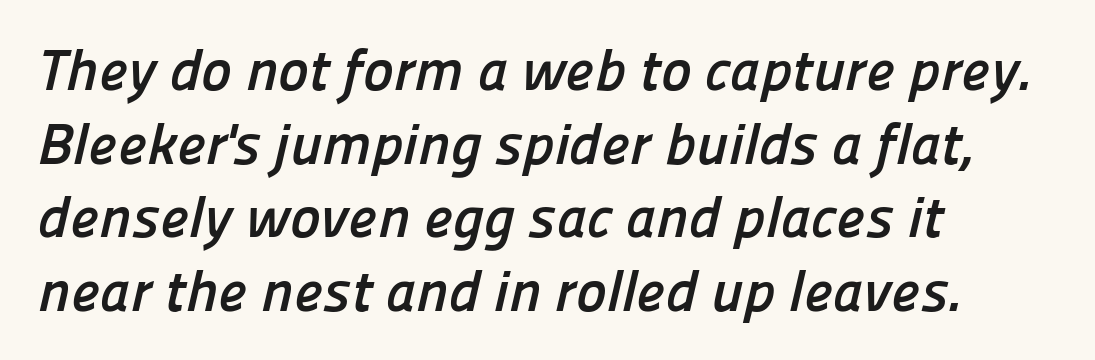
{"serif": "no", "bold": "yes", "weight": "semibold", "width": "normal", "stroke_contrast": "low", "x_height": "medium", "monospaced": "no", "underline": "no", "align": "left", "line_spacing": "normal", "line_spacing_ratio": 1.27, "letter_spacing": "normal", "letter_spacing_em": 0.0, "glyph_px": 58}
